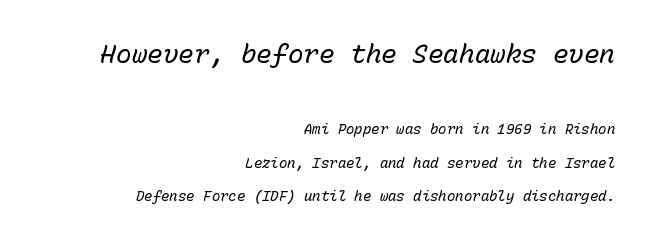
Q: Is the text bold? A: No.
Q: Is the text italic (slanted)? A: Yes, it leans right by about 15 degrees.
Q: Is the text underlined? A: No.
Q: How is the paragraph aligned? A: Right-aligned.
Q: Is the spacing between letters normal or unusually wide? A: Normal.
Q: Is the spacing between lines tight, normal or loose? A: Loose.
Q: Which block of text is set in a larger size, the first (top) or the second (bottom)? A: The first (top) one.
